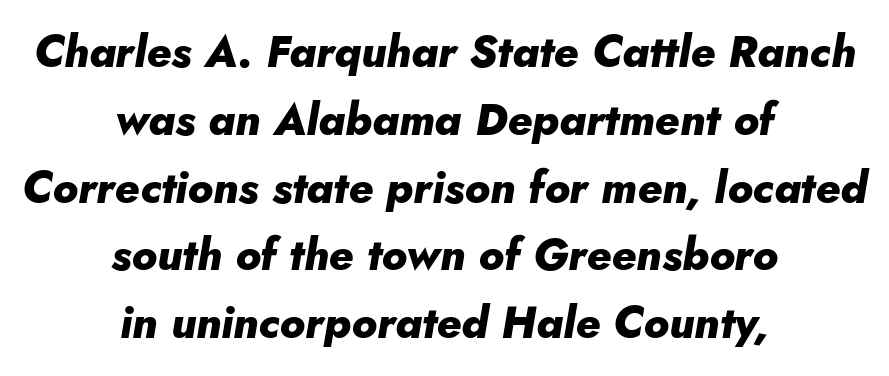
Q: Is the text bold? A: Yes.
Q: Is the text italic (slanted)? A: Yes, it leans right by about 10 degrees.
Q: Is the text underlined? A: No.
Q: How is the paragraph aligned? A: Centered.
Q: Is the spacing between letters normal or unusually wide? A: Normal.
Q: Is the spacing between lines tight, normal or loose? A: Normal.
Q: Width (condensed, normal, or wide)? A: Normal.
Q: Stroke contrast? A: Low.
Q: x-height? A: Small.
Q: Monospaced? A: No.
